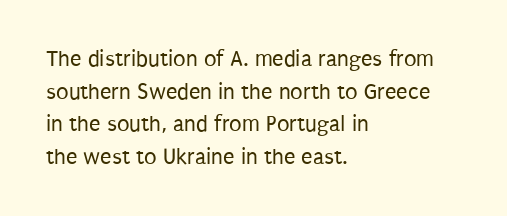
Q: Is the text bold? A: No.
Q: Is the text italic (slanted)? A: No, it is upright.
Q: Is the text underlined? A: No.
Q: How is the paragraph aligned? A: Left-aligned.
Q: Is the spacing between letters normal or unusually wide? A: Normal.
Q: Is the spacing between lines tight, normal or loose? A: Normal.
